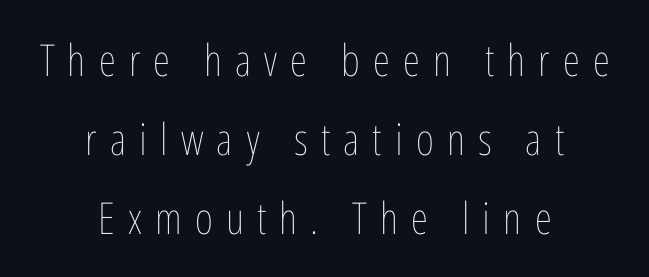
The image shows 44 px thin, condensed type, upright; set centered, line spacing 1.8x, unusually wide letter spacing (+0.3 em), not underlined; low stroke contrast and a medium x-height.
